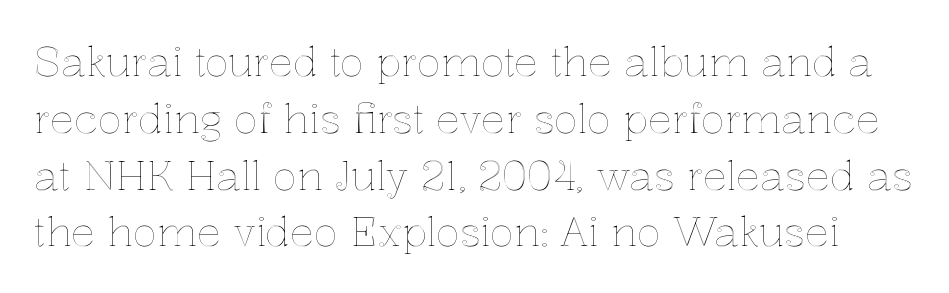
The image shows 40 px text type, upright; set normal line spacing (1.42x), normal letter spacing, not underlined; a medium x-height.
